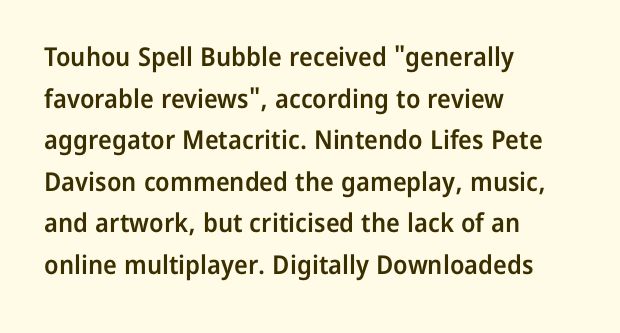
The image shows 26 px text type, upright; set left-aligned, normal line spacing (1.6x), normal letter spacing, not underlined.
